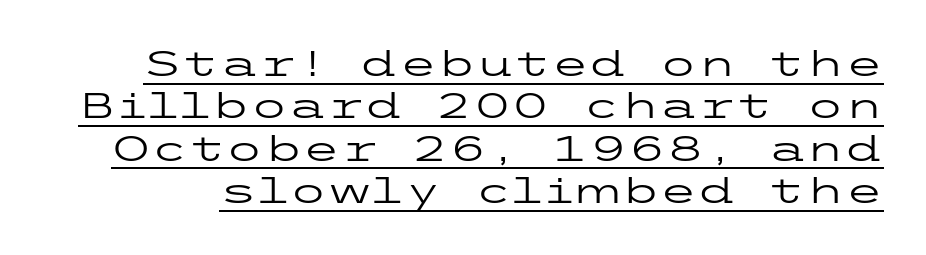
Q: Is the text bold? A: No.
Q: Is the text italic (slanted)? A: No, it is upright.
Q: Is the typeface a serif or a sans-serif typeface? A: Sans-serif.
Q: Is the text underlined? A: Yes.
Q: Is the spacing between letters normal or unusually wide? A: Normal.
Q: Width (condensed, normal, or wide)? A: Wide.
Q: Stroke contrast? A: Low.
Q: x-height? A: Medium.
